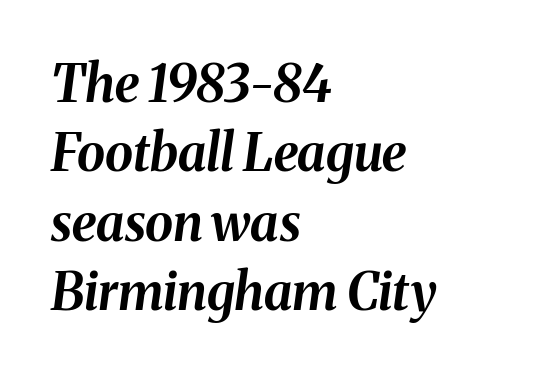
Horizontal bands of white between lines are of average thickness. A typesetter would call this zero additional tracking. The characters look thick and weighty, a clear bold. This rendering uses left alignment, leaving the right contour irregular.
